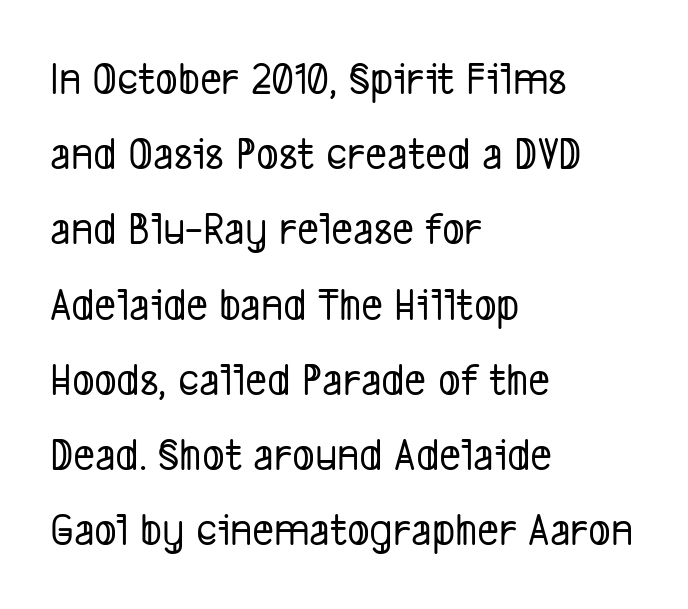
Q: Is the typeface a serif or a sans-serif typeface? A: Sans-serif.
Q: Is the text underlined? A: No.
Q: How is the paragraph aligned? A: Left-aligned.
Q: Is the spacing between letters normal or unusually wide? A: Normal.
Q: Is the spacing between lines tight, normal or loose? A: Normal.
Q: Width (condensed, normal, or wide)? A: Condensed.
Q: Stroke contrast? A: Low.
Q: x-height? A: Medium.
Q: Monospaced? A: No.
